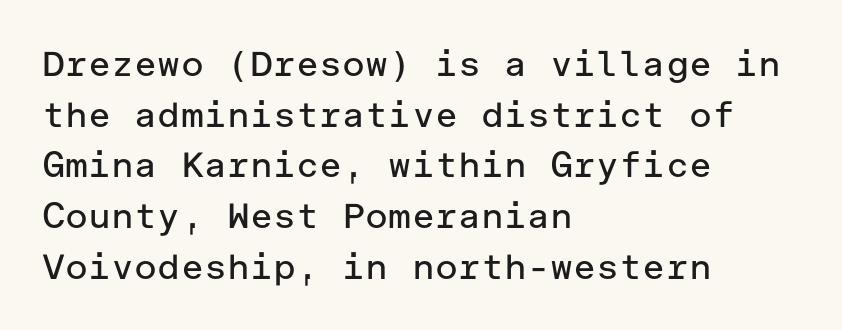
Line starts are locked; line ends wander. The zone under the glyphs is completely vacant. Style check: upright. This sample uses plain, unmodified letter spacing. What's the leading like? Ordinary, nothing unusual. Is this a sans? Yes — the strokes have no serifs.
